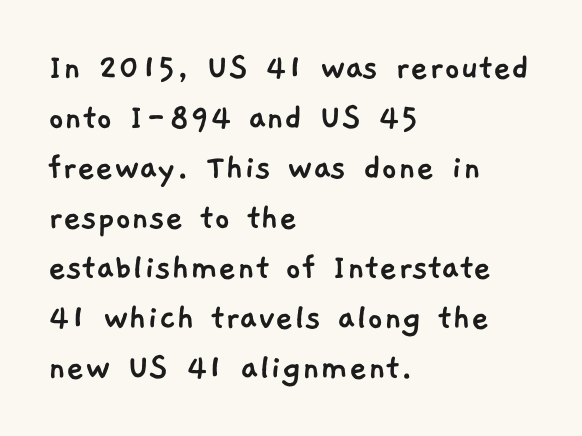
The image shows 39 px sans-serif type; set left-aligned, normal line spacing (1.28x), normal letter spacing, not underlined; low stroke contrast and a medium x-height.
